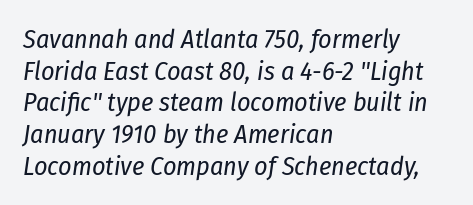
Q: Is the text bold? A: No.
Q: Is the text italic (slanted)? A: Yes, it leans right by about 8 degrees.
Q: Is the text underlined? A: No.
Q: How is the paragraph aligned? A: Left-aligned.
Q: Is the spacing between letters normal or unusually wide? A: Normal.
